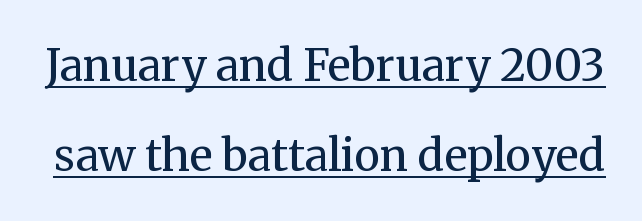
Here the glyphs are tracked normally, forming tight word shapes. Vertical spacing — loose. Note: serifs present on the glyphs. Style check: upright.
